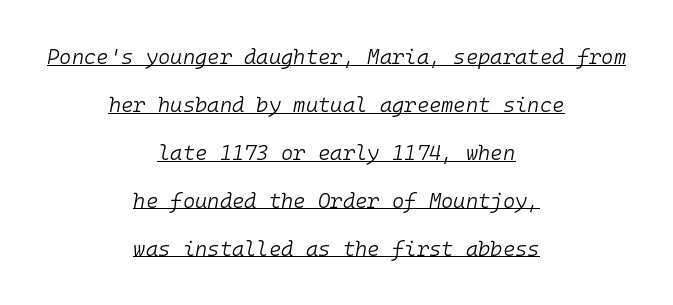
{"italic": "yes", "lean": "right", "slant_degrees": 10, "bold": "no", "underline": "yes", "align": "center", "line_spacing": "loose", "line_spacing_ratio": 2.28, "letter_spacing": "normal", "letter_spacing_em": 0.0, "glyph_px": 21}
